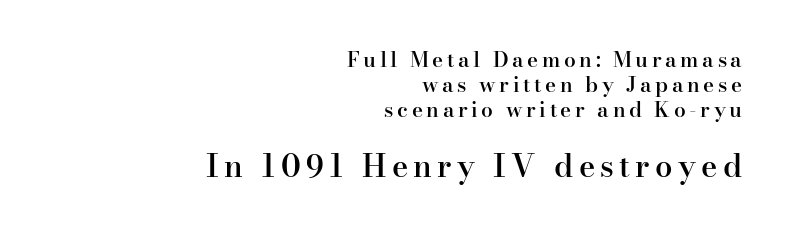
Q: Is the text bold? A: Semi-bold.
Q: Is the text italic (slanted)? A: No, it is upright.
Q: Is the typeface a serif or a sans-serif typeface? A: Serif.
Q: Is the text underlined? A: No.
Q: How is the paragraph aligned? A: Right-aligned.
Q: Which block of text is set in a larger size, the first (top) or the second (bottom)? A: The second (bottom) one.
Q: Width (condensed, normal, or wide)? A: Normal.
Q: Stroke contrast? A: High.
Q: x-height? A: Small.
Q: Monospaced? A: No.
